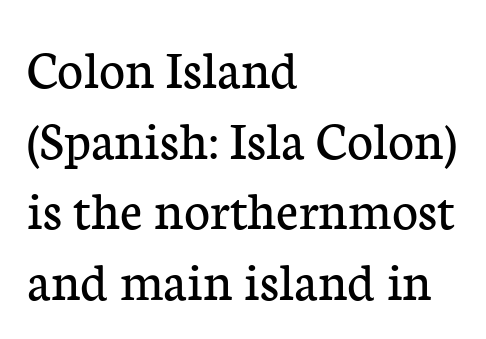
Q: Is the text bold? A: No.
Q: Is the text italic (slanted)? A: No, it is upright.
Q: Is the typeface a serif or a sans-serif typeface? A: Serif.
Q: Is the text underlined? A: No.
Q: How is the paragraph aligned? A: Left-aligned.
Q: Is the spacing between letters normal or unusually wide? A: Normal.
Q: Is the spacing between lines tight, normal or loose? A: Normal.
Q: Width (condensed, normal, or wide)? A: Normal.
Q: Stroke contrast? A: Low.
Q: x-height? A: Medium.
Q: Monospaced? A: No.
